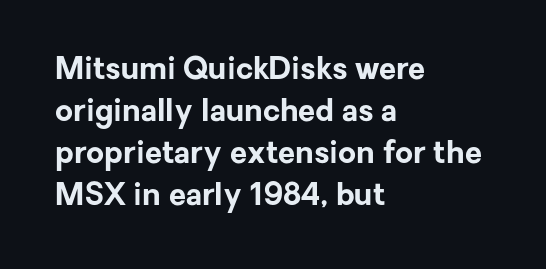
Q: Is the text bold? A: Yes.
Q: Is the text italic (slanted)? A: No, it is upright.
Q: Is the typeface a serif or a sans-serif typeface? A: Sans-serif.
Q: Is the text underlined? A: No.
Q: How is the paragraph aligned? A: Left-aligned.
Q: Is the spacing between letters normal or unusually wide? A: Normal.
Q: Is the spacing between lines tight, normal or loose? A: Normal.
Q: Width (condensed, normal, or wide)? A: Normal.
Q: Stroke contrast? A: Low.
Q: x-height? A: Medium.
Q: Monospaced? A: No.
